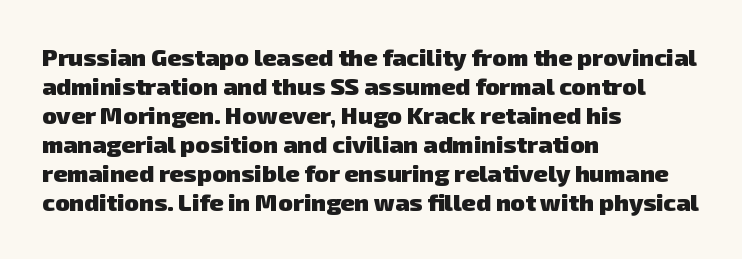
{"bold": "yes", "underline": "no", "align": "left", "line_spacing_ratio": 1.21, "letter_spacing": "normal", "letter_spacing_em": 0.0, "glyph_px": 24}
